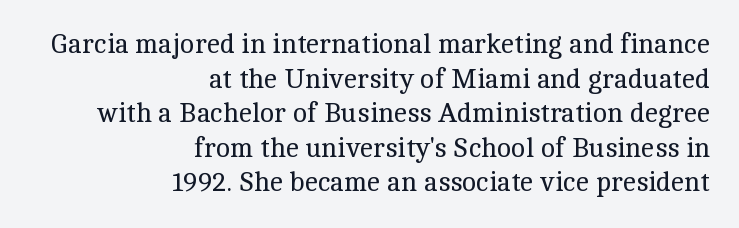
{"italic": "no", "bold": "no", "underline": "no", "align": "right", "line_spacing": "normal", "line_spacing_ratio": 1.28, "letter_spacing": "normal", "letter_spacing_em": 0.0, "glyph_px": 27}
